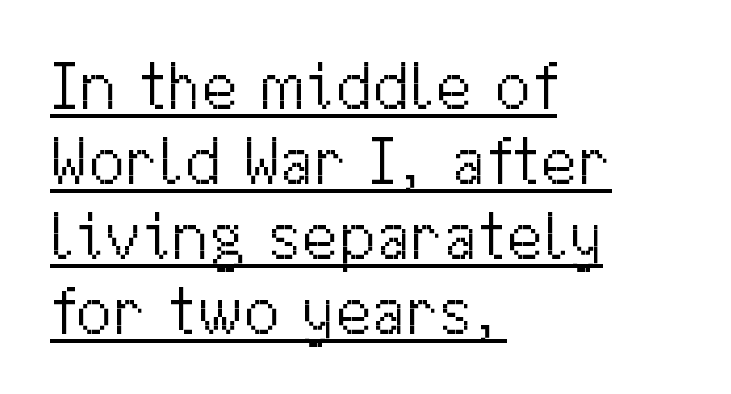
A light-to-regular cut is what we see here. This sample has the flowing, uneven cadence of proportional lettering. The font's upright variant was chosen for this text. Serifs: no, the terminals of the letterforms are clean.
